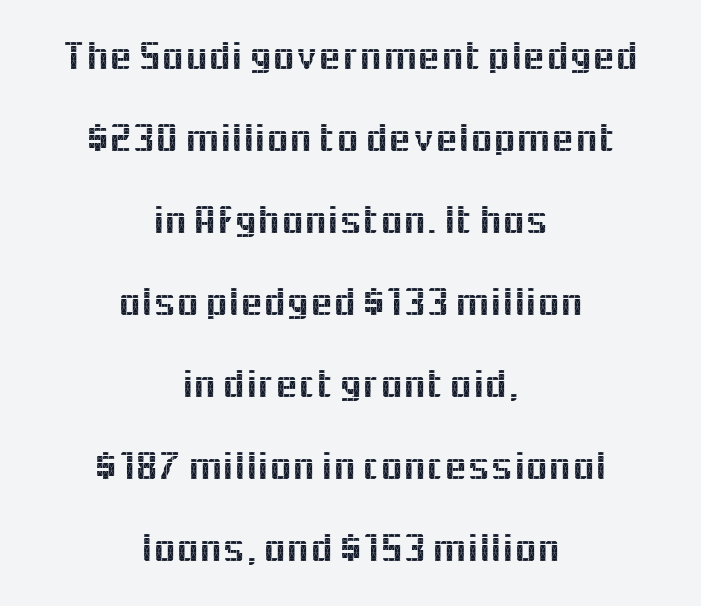
The image shows 41 px sans-serif type, upright; set centered, loose line spacing (2.0x), normal letter spacing, not underlined; a medium x-height.
